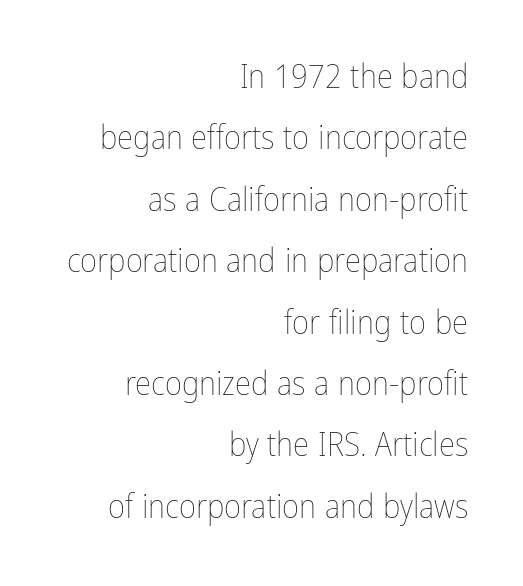
{"italic": "no", "bold": "no", "weight": "thin", "width": "condensed", "stroke_contrast": "low", "x_height": "medium", "monospaced": "no", "underline": "no", "align": "right", "line_spacing_ratio": 1.86, "letter_spacing": "normal", "letter_spacing_em": 0.0, "glyph_px": 33}
